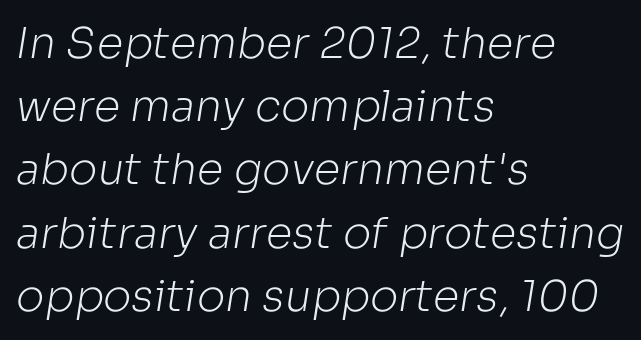
Q: Is the text bold? A: No.
Q: Is the typeface a serif or a sans-serif typeface? A: Sans-serif.
Q: Is the text underlined? A: No.
Q: How is the paragraph aligned? A: Left-aligned.
Q: Is the spacing between letters normal or unusually wide? A: Normal.
Q: Is the spacing between lines tight, normal or loose? A: Normal.
Q: Width (condensed, normal, or wide)? A: Normal.
Q: Stroke contrast? A: Low.
Q: x-height? A: Medium.
Q: Monospaced? A: No.
